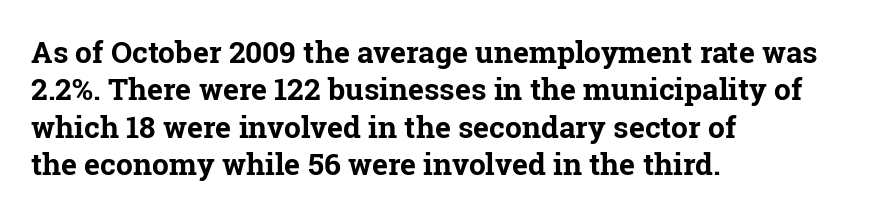
Q: Is the text bold? A: Yes.
Q: Is the text italic (slanted)? A: No, it is upright.
Q: Is the typeface a serif or a sans-serif typeface? A: Serif.
Q: Is the text underlined? A: No.
Q: How is the paragraph aligned? A: Left-aligned.
Q: Is the spacing between letters normal or unusually wide? A: Normal.
Q: Is the spacing between lines tight, normal or loose? A: Normal.
Q: Width (condensed, normal, or wide)? A: Normal.
Q: Stroke contrast? A: Low.
Q: x-height? A: Medium.
Q: Monospaced? A: No.
